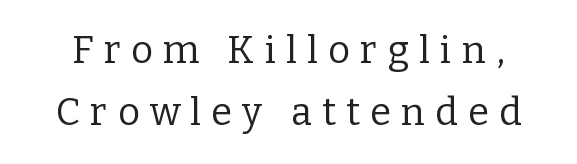
{"serif": "yes", "italic": "no", "bold": "no", "weight": "regular", "width": "normal", "stroke_contrast": "low", "x_height": "medium", "monospaced": "no", "underline": "no", "line_spacing": "normal", "line_spacing_ratio": 1.64, "letter_spacing": "wide", "letter_spacing_em": 0.27, "glyph_px": 38}
